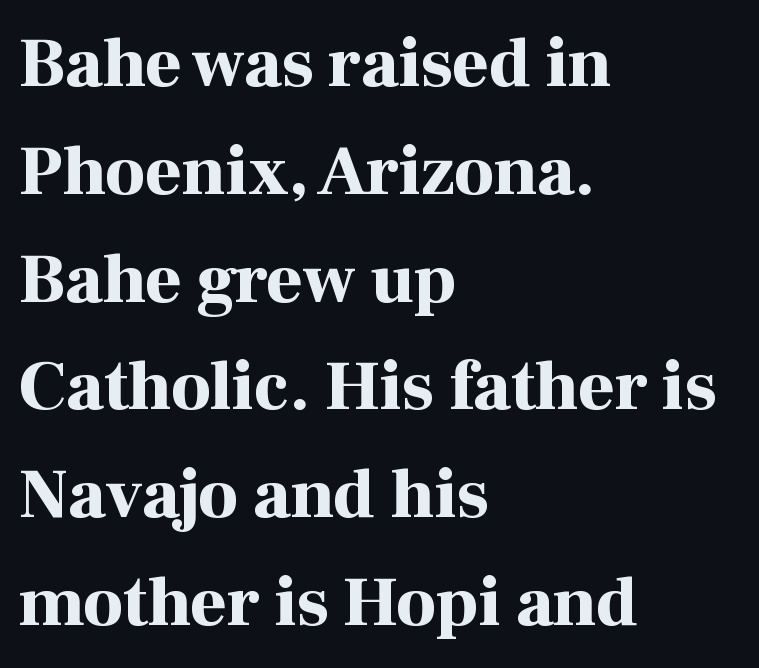
Q: Is the text bold? A: Yes.
Q: Is the text italic (slanted)? A: No, it is upright.
Q: Is the typeface a serif or a sans-serif typeface? A: Serif.
Q: Is the text underlined? A: No.
Q: How is the paragraph aligned? A: Left-aligned.
Q: Is the spacing between letters normal or unusually wide? A: Normal.
Q: Is the spacing between lines tight, normal or loose? A: Normal.
Q: Width (condensed, normal, or wide)? A: Normal.
Q: Stroke contrast? A: High.
Q: x-height? A: Medium.
Q: Monospaced? A: No.
